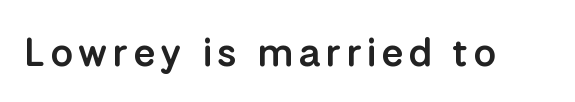
{"serif": "no", "italic": "no", "bold": "semi", "weight": "semibold", "width": "normal", "stroke_contrast": "low", "x_height": "medium", "monospaced": "no", "underline": "no", "glyph_px": 40}
